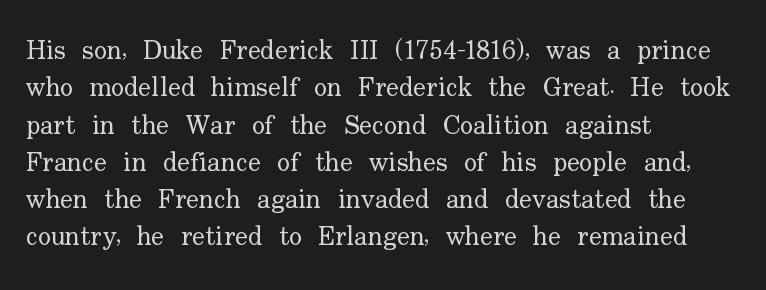
Interline gaps are of average width in this sample. Inter-character spacing is left at the font's built-in metrics. If you drew a line through each stem, it would be perfectly vertical. Words float on clear page, feet unadorned. Each line starts at the same left margin while the right side varies.
